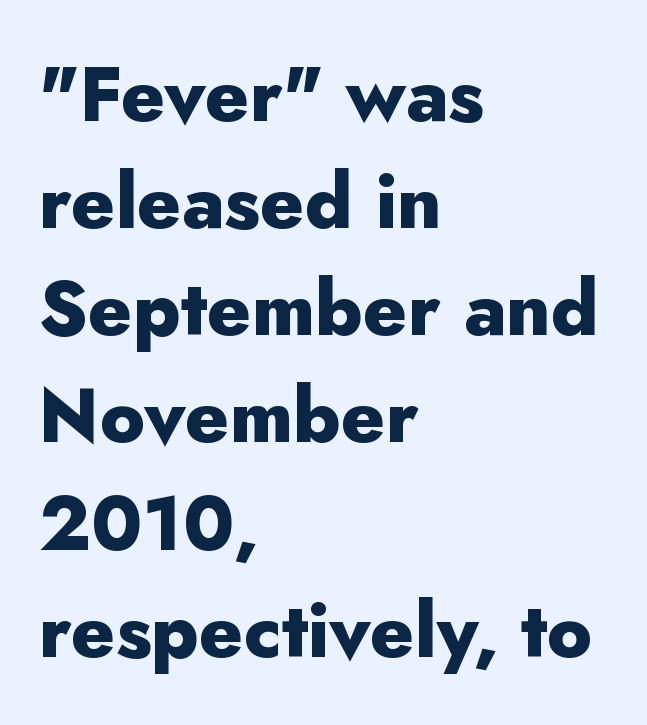
Q: Is the text bold? A: Yes.
Q: Is the text italic (slanted)? A: No, it is upright.
Q: Is the typeface a serif or a sans-serif typeface? A: Sans-serif.
Q: Is the text underlined? A: No.
Q: How is the paragraph aligned? A: Left-aligned.
Q: Is the spacing between letters normal or unusually wide? A: Normal.
Q: Is the spacing between lines tight, normal or loose? A: Normal.
Q: Width (condensed, normal, or wide)? A: Normal.
Q: Stroke contrast? A: Low.
Q: x-height? A: Small.
Q: Monospaced? A: No.
